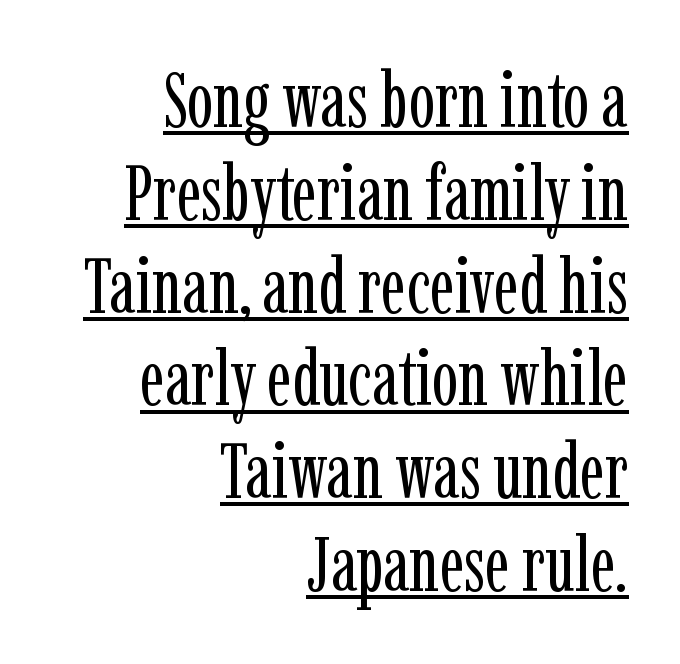
The image shows 78 px regular-weight, condensed serif type, upright; set right-aligned, line spacing 1.19x, normal letter spacing, underlined; low stroke contrast and a medium x-height.
